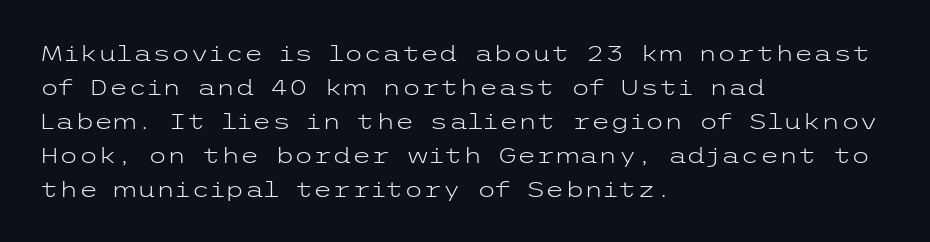
These lines stack with their left ends in a neat column. Any mark beneath the type? The region is blank. Short note: letters normally spaced. The type sits square on the baseline with zero lean.
